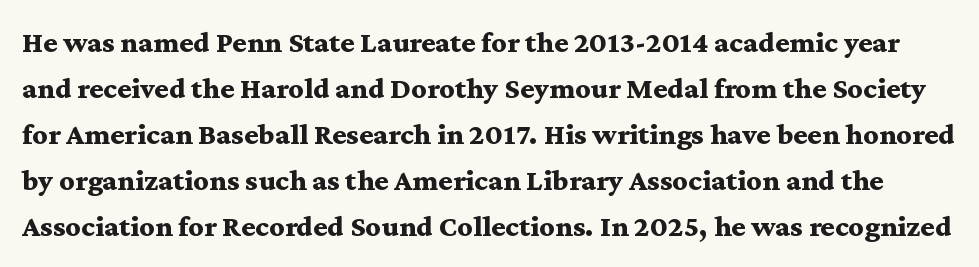
Q: Is the text bold? A: Yes.
Q: Is the text italic (slanted)? A: No, it is upright.
Q: Is the typeface a serif or a sans-serif typeface? A: Serif.
Q: Is the text underlined? A: No.
Q: Is the spacing between letters normal or unusually wide? A: Normal.
Q: Is the spacing between lines tight, normal or loose? A: Normal.
Q: Width (condensed, normal, or wide)? A: Wide.
Q: Stroke contrast? A: Medium.
Q: x-height? A: Medium.
Q: Monospaced? A: No.
